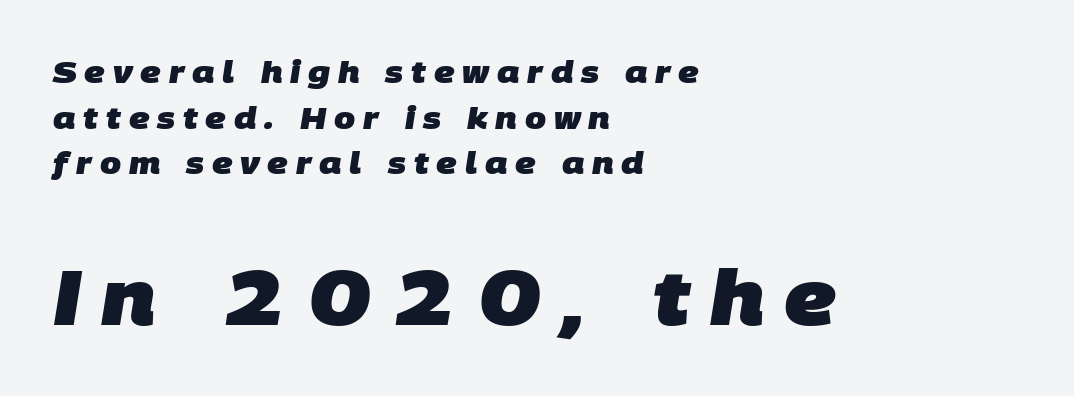
Here the designer chose a conventional face with non-uniform glyph widths. A classic flush-left, rag-right setting is used for this passage. Is the lower block the larger one? Yes — the lower block carries the bigger type. Glance below the letters and you will spot only blank space. Honestly, the letter spacing is so wide it's the main thing you notice.
